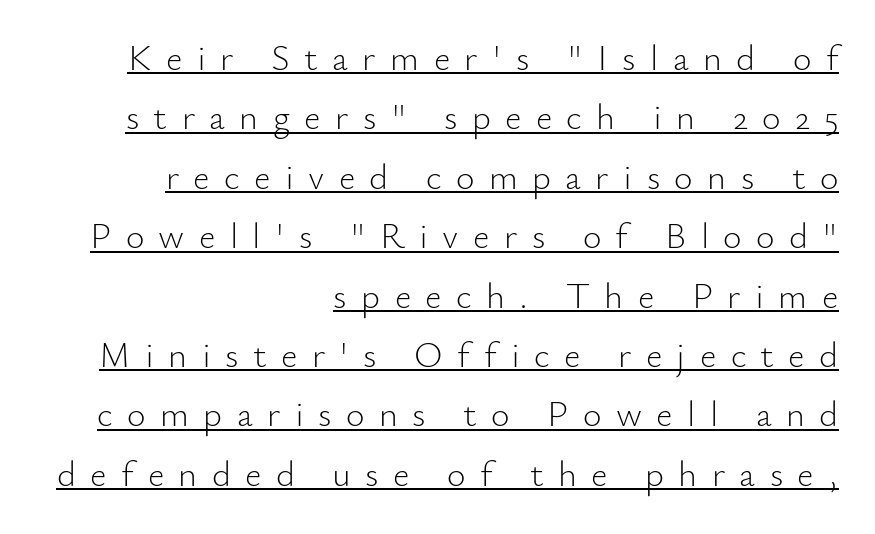
Q: Is the text bold? A: No.
Q: Is the text italic (slanted)? A: No, it is upright.
Q: Is the typeface a serif or a sans-serif typeface? A: Sans-serif.
Q: Is the text underlined? A: Yes.
Q: How is the paragraph aligned? A: Right-aligned.
Q: Is the spacing between letters normal or unusually wide? A: Unusually wide.
Q: Is the spacing between lines tight, normal or loose? A: Normal.
Q: Width (condensed, normal, or wide)? A: Normal.
Q: Stroke contrast? A: Low.
Q: x-height? A: Small.
Q: Monospaced? A: No.
